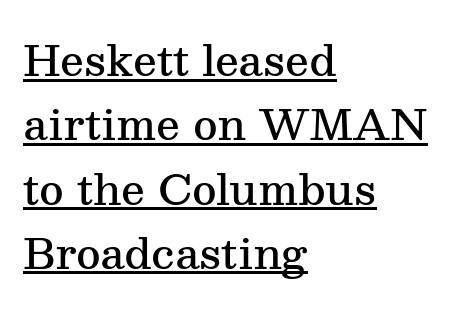
Stroke thickness is moderately raised; the sample reads as semibold. Tracking here is standard; glyphs follow each other at the usual distance. A typesetter would call this leading conventional body-copy spacing. Underline: present. The rendering shows small feet on the letterforms — a serif design.
